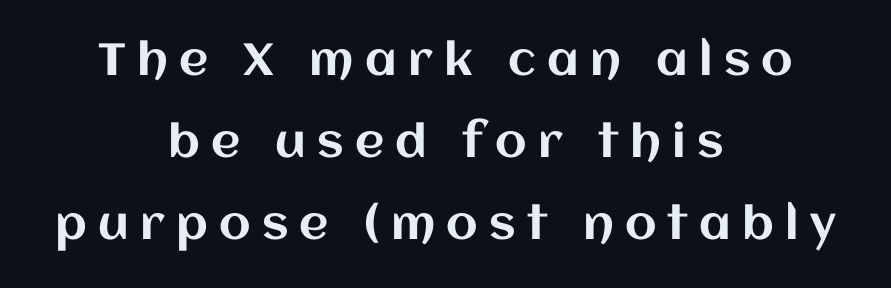
The setting favours the middle, as headings and verse often do. Clear beneath every line of the passage. Ordinary non-slanted type is in use. Proportional: the letters do not fall into vertical columns.
